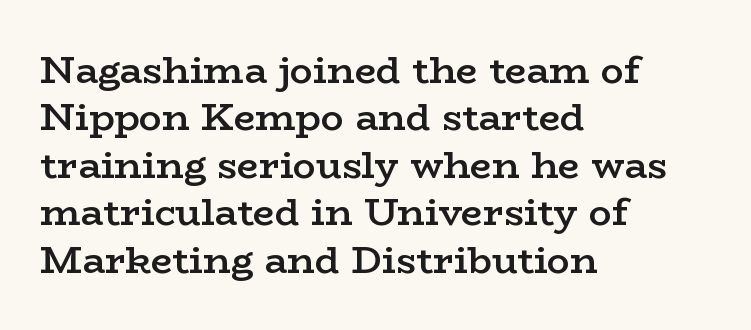
{"serif": "yes", "italic": "no", "bold": "semi", "weight": "semibold", "width": "wide", "stroke_contrast": "low", "x_height": "medium", "monospaced": "no", "underline": "no", "align": "left", "line_spacing": "normal", "line_spacing_ratio": 1.25, "letter_spacing": "normal", "letter_spacing_em": 0.0, "glyph_px": 38}
